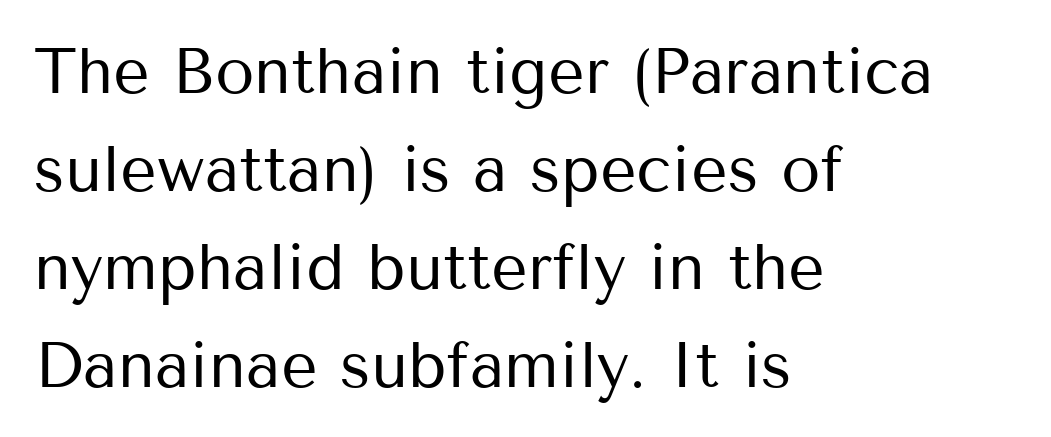
The setting favours the left margin, as ordinary paragraphs usually do. The leading is moderate, giving the passage an even texture. The text was rendered using a sans face with plain stroke endings. No chunkiness to these letters — they're not bold. Honestly, there is no underline to notice here at all.
